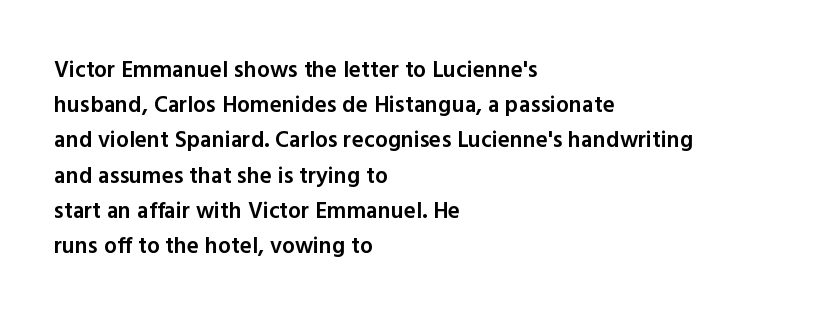
Summary of weight: moderately heavy, a semibold. You could call the tracking neutral — neither tight nor loose. Unmarked baselines from the first word to the last. Quick note: interline space is typical.
